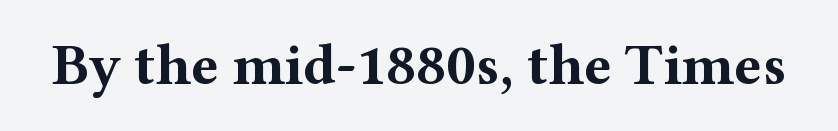
The image shows 58 px bold, wide serif type, upright; set normal letter spacing, not underlined; medium stroke contrast and a medium x-height.
